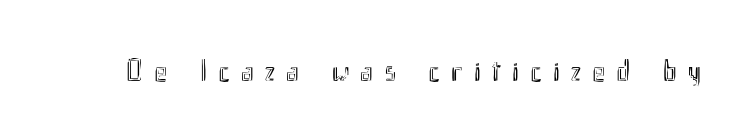
The image shows 31 px condensed type, upright; set unusually wide letter spacing (+0.37 em), not underlined; a small x-height.
